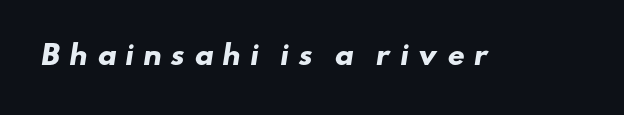
The image shows 27 px bold type; set unusually wide letter spacing (+0.32 em), not underlined.
